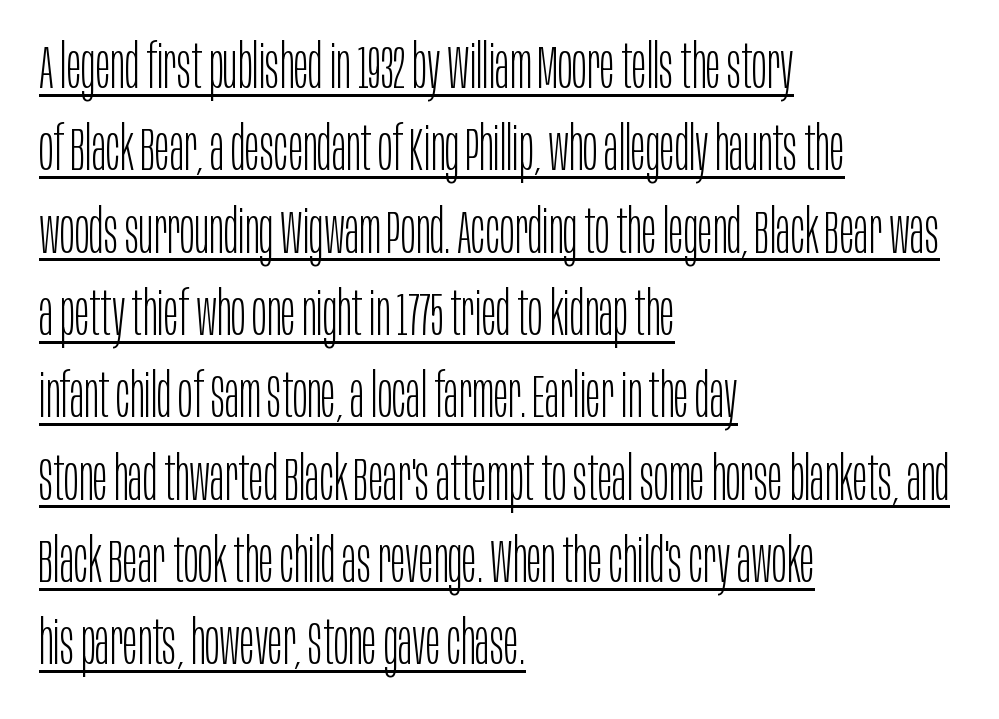
Q: Is the text bold? A: No.
Q: Is the text italic (slanted)? A: No, it is upright.
Q: Is the typeface a serif or a sans-serif typeface? A: Sans-serif.
Q: Is the text underlined? A: Yes.
Q: How is the paragraph aligned? A: Left-aligned.
Q: Is the spacing between letters normal or unusually wide? A: Normal.
Q: Is the spacing between lines tight, normal or loose? A: Normal.
Q: Width (condensed, normal, or wide)? A: Condensed.
Q: Stroke contrast? A: Low.
Q: x-height? A: Large.
Q: Monospaced? A: No.
